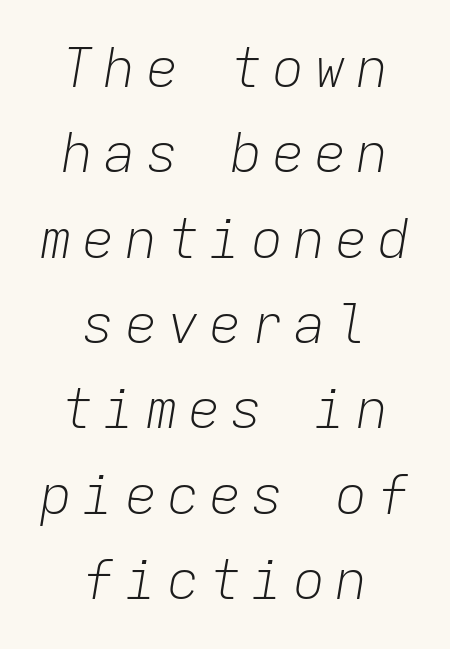
The image shows 54 px light type, italic (leaning right), monospaced; set centered, normal line spacing (1.58x), not underlined; low stroke contrast and a medium x-height.
